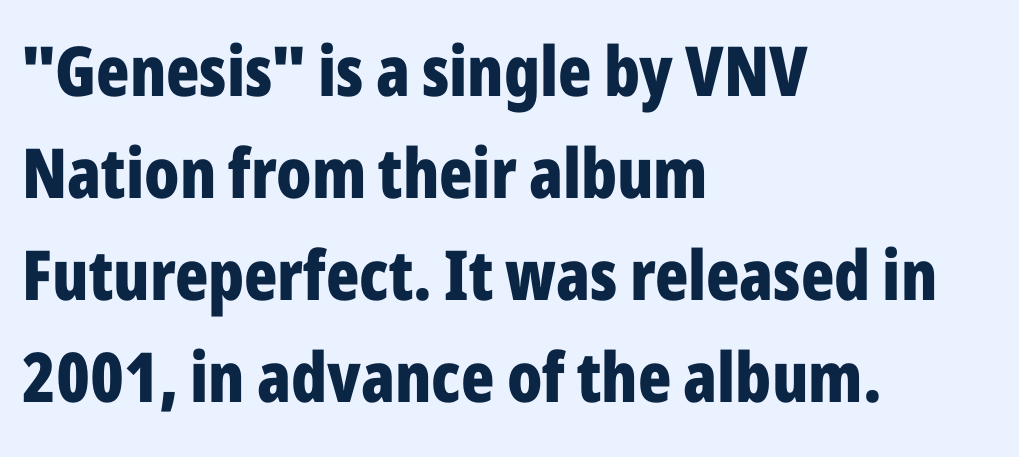
The typesetter chose a ragged-right arrangement here. Regarding leading, the lines here are spaced in the standard way. Beneath every word, the page is bare. Notice how thick the strokes are: this is what a full bold looks like. Is there any slant? The stems are plumb.
